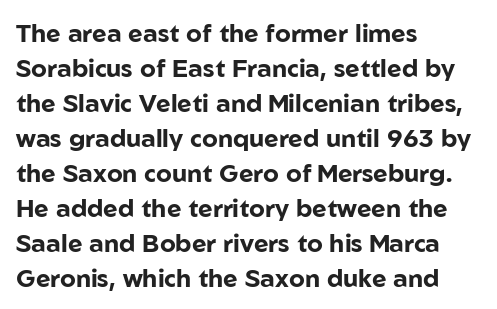
The image shows 25 px bold type, upright; set left-aligned, normal line spacing (1.4x), normal letter spacing, not underlined.
